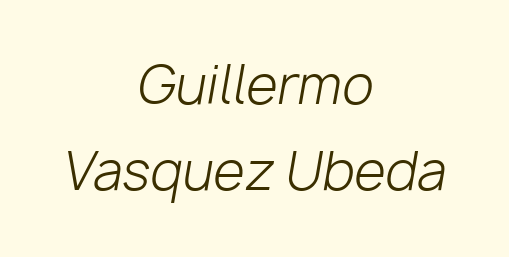
Default kerning and tracking; the words read as compact shapes. Is this a heavy cut? Hardly; it is regular or lighter. A student would call this center alignment; a typographer would say set centered. The letters advance in unequal steps, a hallmark of proportional type. Lines of text with bare space underneath. Successive baselines arrive at the customary interval.
